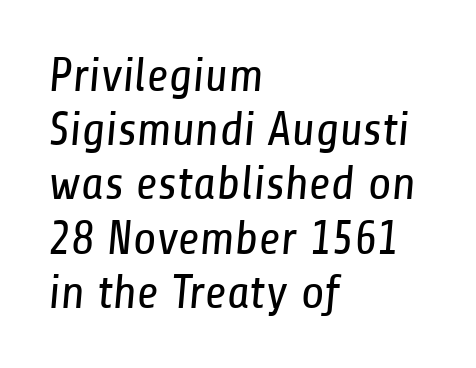
The image shows 48 px regular-weight, condensed sans-serif type; set left-aligned, tight line spacing (1.13x), normal letter spacing, not underlined; low stroke contrast and a medium x-height.
